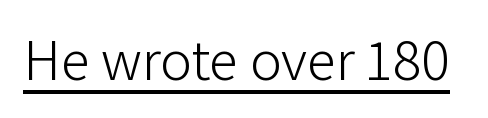
{"serif": "no", "italic": "no", "bold": "no", "weight": "light", "width": "normal", "stroke_contrast": "low", "x_height": "medium", "monospaced": "no", "underline": "yes", "letter_spacing": "normal", "letter_spacing_em": 0.0, "glyph_px": 59}
